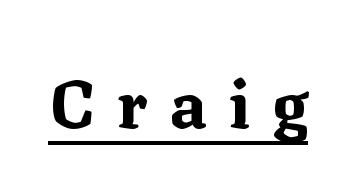
{"serif": "yes", "italic": "no", "bold": "yes", "weight": "bold", "width": "normal", "stroke_contrast": "medium", "x_height": "medium", "monospaced": "no", "underline": "yes", "letter_spacing": "wide", "letter_spacing_em": 0.33, "glyph_px": 67}
